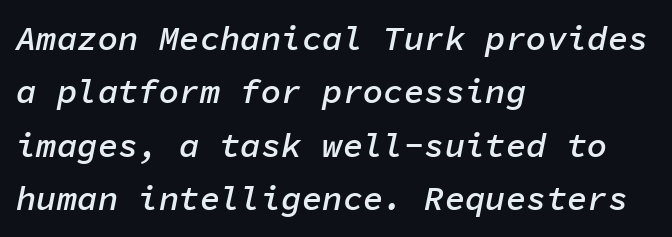
The image shows 34 px semibold type, italic (leaning right), monospaced; set left-aligned, normal line spacing (1.57x), normal letter spacing, not underlined; low stroke contrast and a medium x-height.
